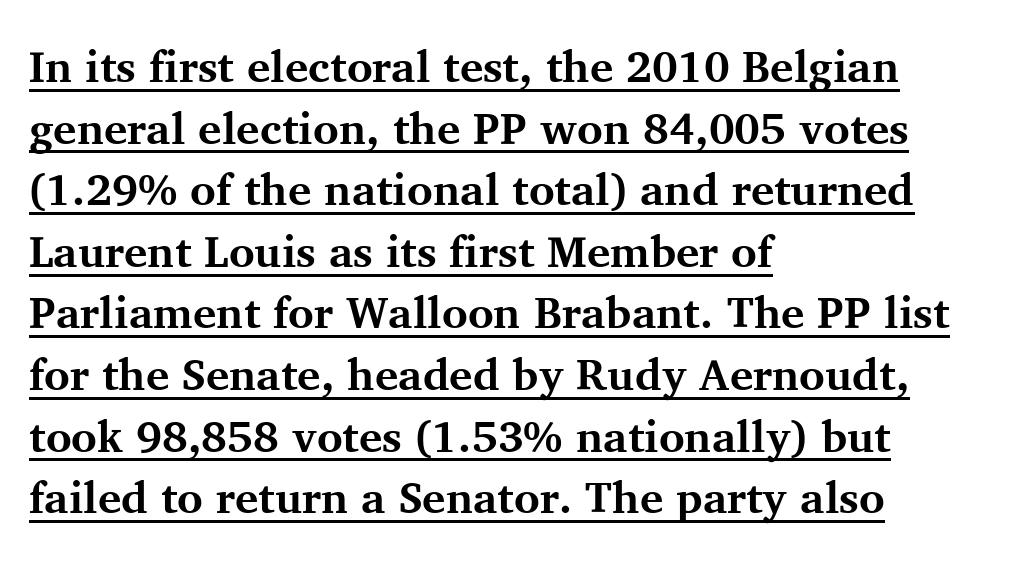
Q: Is the text bold? A: Yes.
Q: Is the text italic (slanted)? A: No, it is upright.
Q: Is the typeface a serif or a sans-serif typeface? A: Serif.
Q: Is the text underlined? A: Yes.
Q: How is the paragraph aligned? A: Left-aligned.
Q: Is the spacing between letters normal or unusually wide? A: Normal.
Q: Is the spacing between lines tight, normal or loose? A: Normal.
Q: Width (condensed, normal, or wide)? A: Normal.
Q: Stroke contrast? A: Medium.
Q: x-height? A: Medium.
Q: Monospaced? A: No.
